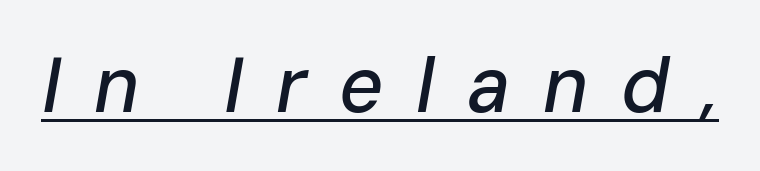
The image shows 77 px text type, italic (leaning right); set unusually wide letter spacing (+0.42 em), underlined; low stroke contrast and a medium x-height.
